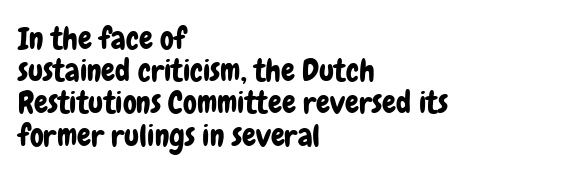
Italic? Not at all — the glyphs are vertical. Short note: letters normally spaced. The paragraph shown leans on its left margin. Whoever set this chose condensed vertical rhythm over breathing room. The words here are not underlined.
